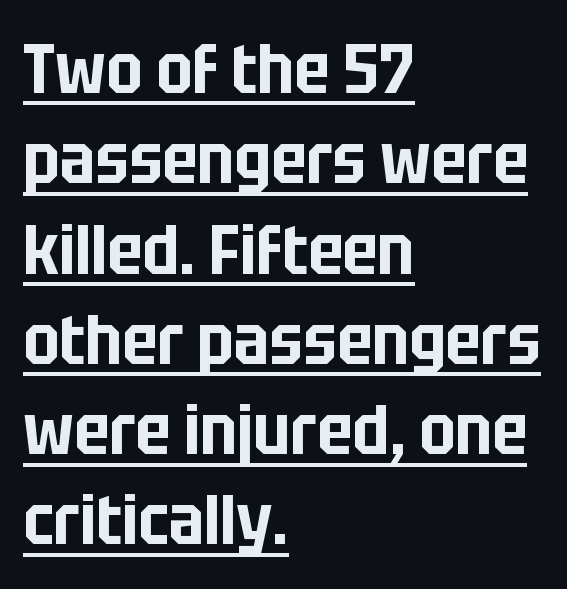
{"serif": "no", "italic": "no", "width": "condensed", "stroke_contrast": "low", "x_height": "large", "monospaced": "no", "underline": "yes", "align": "left", "line_spacing": "normal", "line_spacing_ratio": 1.29, "letter_spacing": "normal", "letter_spacing_em": 0.0, "glyph_px": 70}
